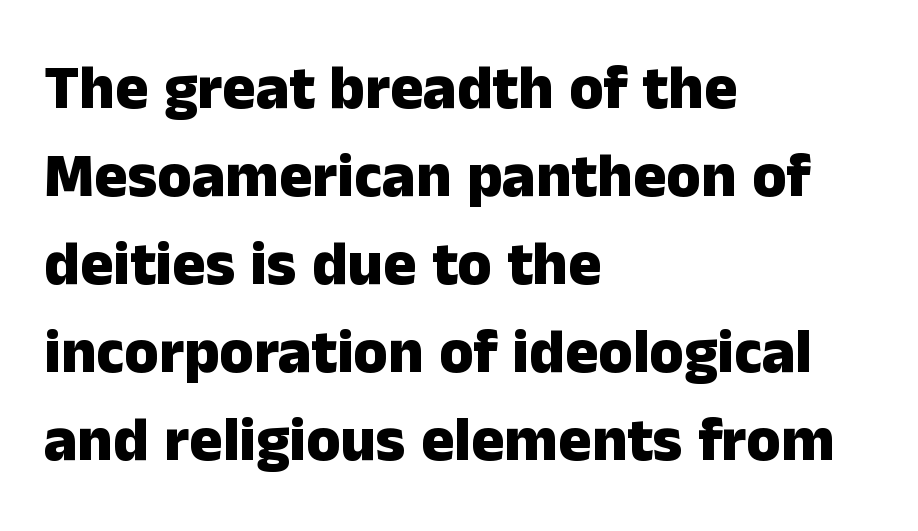
{"serif": "no", "italic": "no", "bold": "yes", "weight": "heavy", "width": "normal", "stroke_contrast": "low", "x_height": "medium", "monospaced": "no", "underline": "no", "align": "left", "line_spacing": "normal", "line_spacing_ratio": 1.42, "letter_spacing": "normal", "letter_spacing_em": 0.0, "glyph_px": 62}
